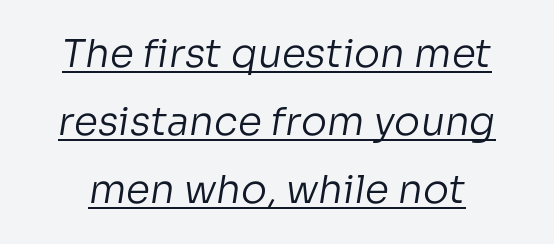
The image shows 39 px regular-weight sans-serif type; set line spacing 1.74x, normal letter spacing, underlined; low stroke contrast and a medium x-height.
